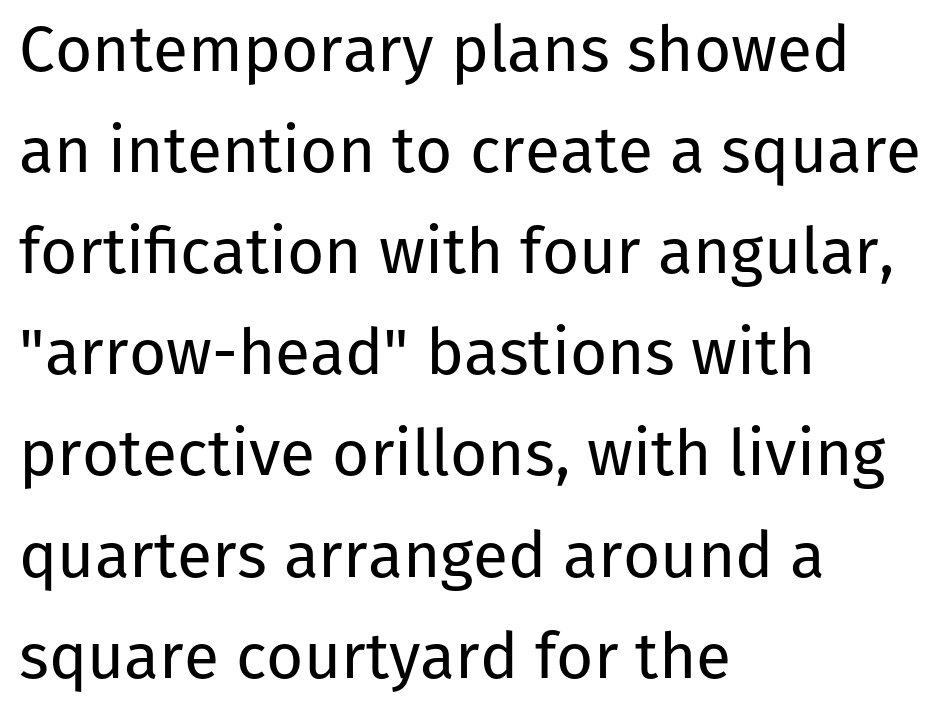
Lines of text with bare space underneath. A typesetter would label this face a sans. A normal amount of white space separates one row of letters from the next. The horizontal fit of the characters is conventional and even. In terms of posture, this sample is upright. Note the varied advance widths — an 'i' is clearly narrower than an 'm'.
